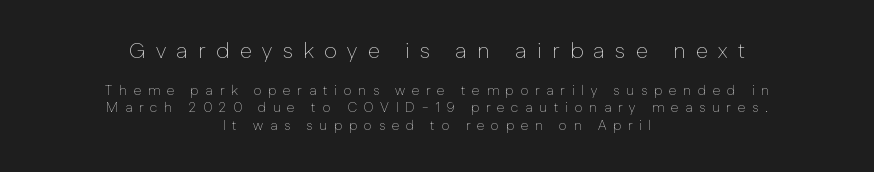
The letters look calm and open, with moderate or lighter stems. Underlining? Definitely not there. Italic: no, the glyphs are upright roman. Horizontal alignment here is central, giving a formal, balanced look. Observe the wide spacing: letters keep a clear distance from each other.
